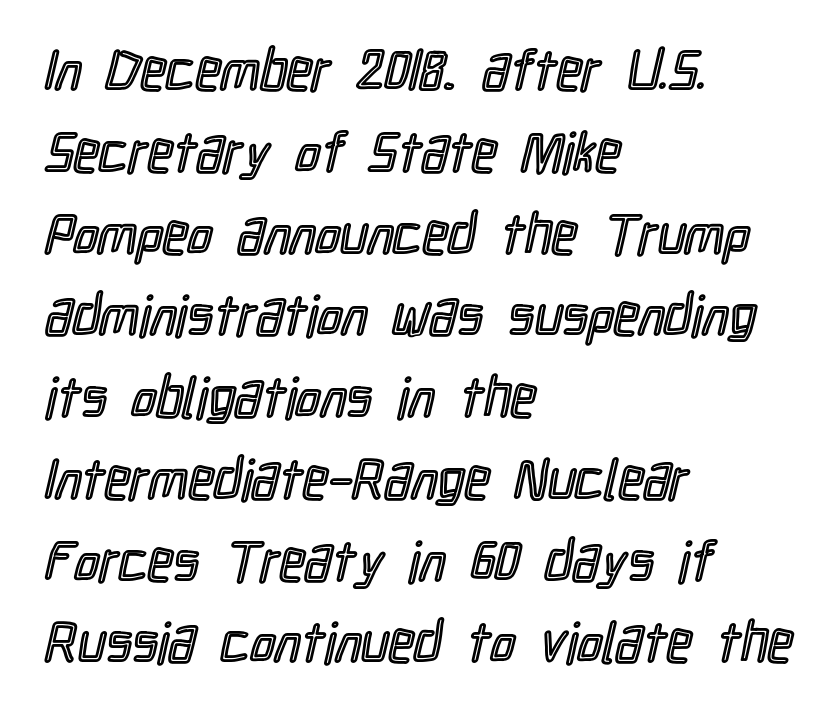
In terms of leading, this rendering sits right in the middle. The gaps between neighbouring characters are ordinary and unremarkable. These lines are rendered in a variable-pitch font. The space directly below the letters is spotless. This sample is left-justified, so line endings fall wherever the words run out.
